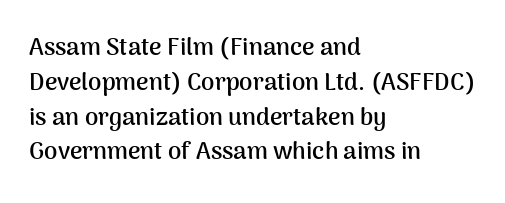
{"italic": "no", "bold": "yes", "underline": "no", "align": "left", "line_spacing": "normal", "line_spacing_ratio": 1.45, "letter_spacing": "normal", "letter_spacing_em": 0.0, "glyph_px": 24}
